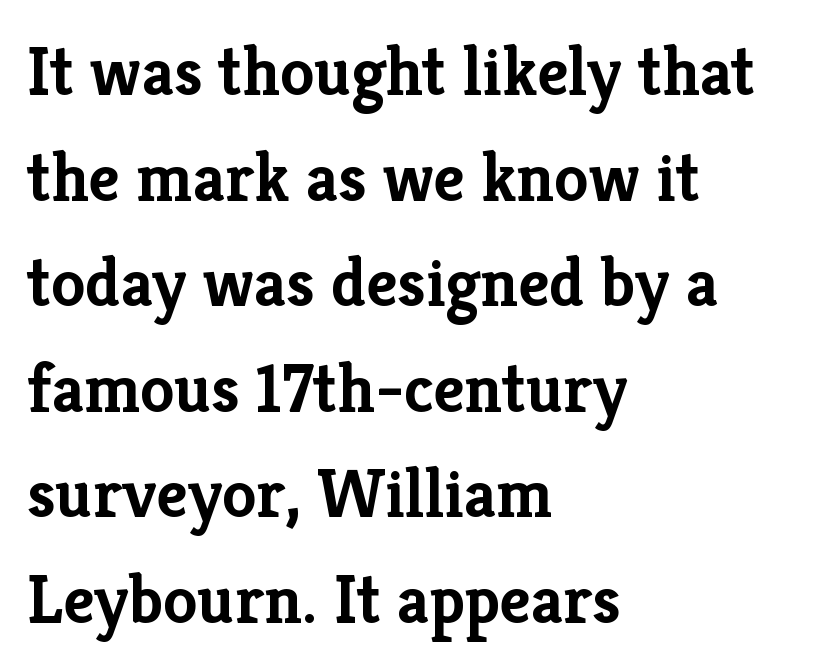
Think of a printed novel: that variable character pitch is what you see here. The passage shown has conventional tracking throughout. The strokes are fattened all the way to bold. These lines sit exactly where default settings would place them. Caption: multi-line text, flush left, ragged right.
